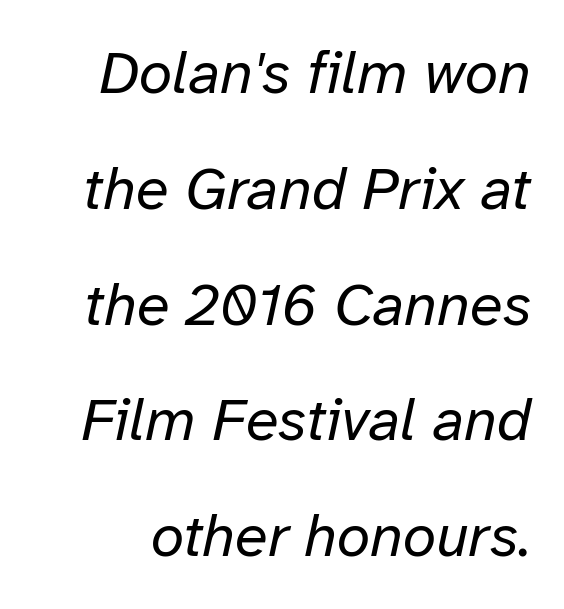
Words appear dense and cohesive because spacing is normal. Spacing verdict: proportional, widths tailored to each character. Looking at the ascenders, they clearly lean. Has an underline been added? It has not. The passage shown is not bold in any degree. What's the leading like? Stretched, with rows far apart.
